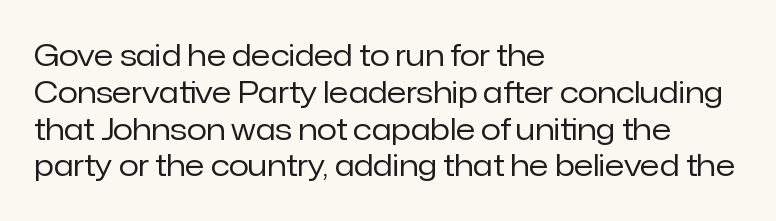
Q: Is the text bold? A: No.
Q: Is the text italic (slanted)? A: No, it is upright.
Q: Is the typeface a serif or a sans-serif typeface? A: Sans-serif.
Q: Is the text underlined? A: No.
Q: How is the paragraph aligned? A: Left-aligned.
Q: Is the spacing between letters normal or unusually wide? A: Normal.
Q: Is the spacing between lines tight, normal or loose? A: Normal.
Q: Width (condensed, normal, or wide)? A: Normal.
Q: Stroke contrast? A: Low.
Q: x-height? A: Medium.
Q: Monospaced? A: No.
